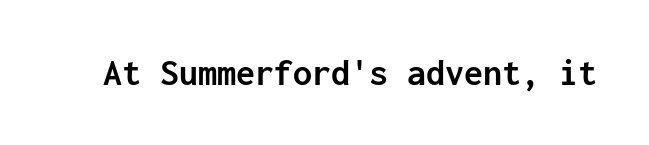
Q: Is the text bold? A: Yes.
Q: Is the text italic (slanted)? A: No, it is upright.
Q: Is the typeface a serif or a sans-serif typeface? A: Sans-serif.
Q: Is the text underlined? A: No.
Q: Is the spacing between letters normal or unusually wide? A: Normal.
Q: Width (condensed, normal, or wide)? A: Normal.
Q: Stroke contrast? A: Low.
Q: x-height? A: Medium.
Q: Monospaced? A: Yes.
